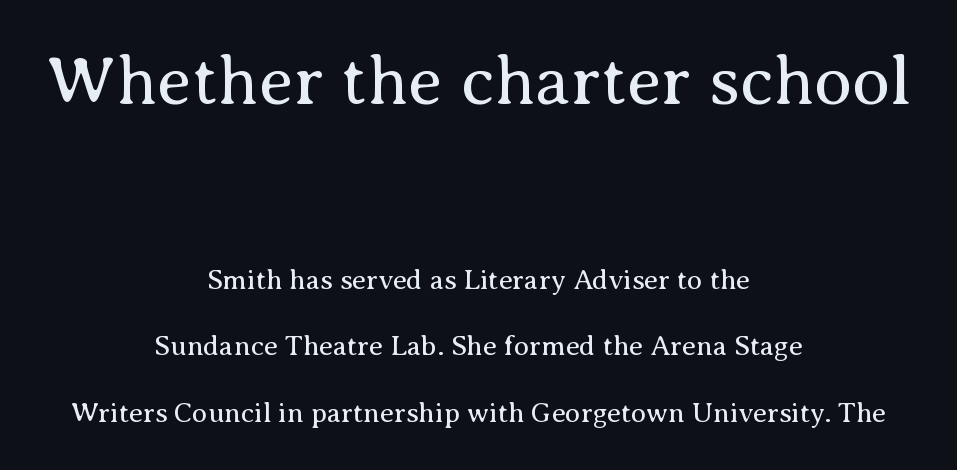
The image shows 70 px regular-weight serif type, upright; set centered, loose line spacing (2.38x), normal letter spacing, not underlined; the first (top) block is 2.5x larger; medium stroke contrast and a medium x-height.
